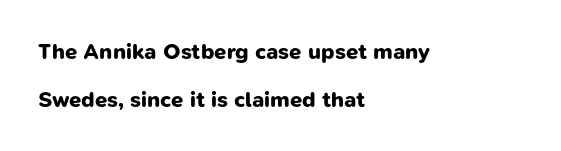
{"bold": "yes", "underline": "no", "align": "left", "line_spacing": "loose", "line_spacing_ratio": 2.18, "letter_spacing": "normal", "letter_spacing_em": 0.0, "glyph_px": 22}
